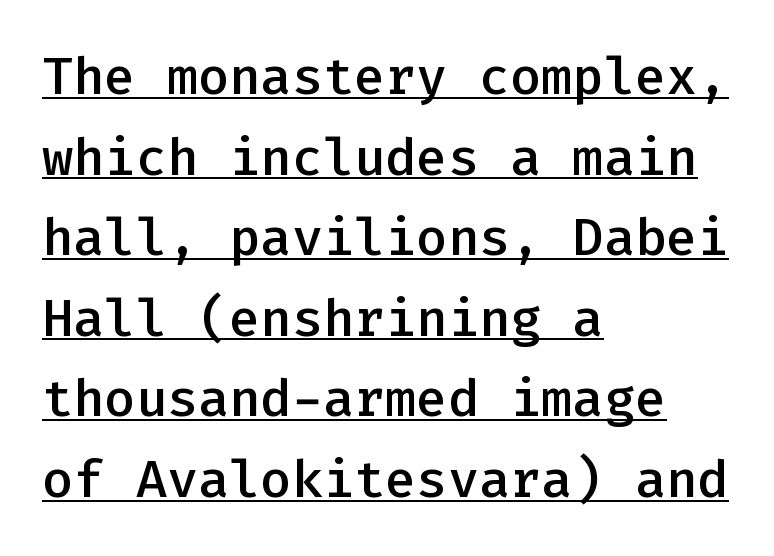
{"serif": "no", "italic": "no", "bold": "semi", "weight": "semibold", "width": "normal", "stroke_contrast": "low", "x_height": "medium", "monospaced": "yes", "underline": "yes", "align": "left", "line_spacing": "normal", "line_spacing_ratio": 1.55, "letter_spacing": "normal", "letter_spacing_em": 0.0, "glyph_px": 52}
